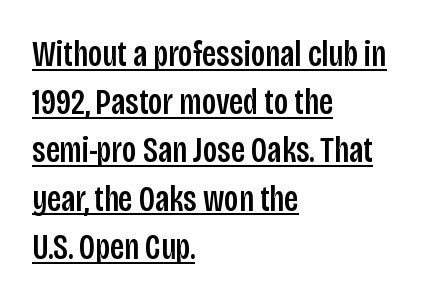
{"serif": "no", "italic": "no", "width": "condensed", "stroke_contrast": "low", "x_height": "large", "monospaced": "no", "underline": "yes", "align": "left", "line_spacing": "normal", "line_spacing_ratio": 1.34, "letter_spacing": "normal", "letter_spacing_em": 0.0, "glyph_px": 36}
